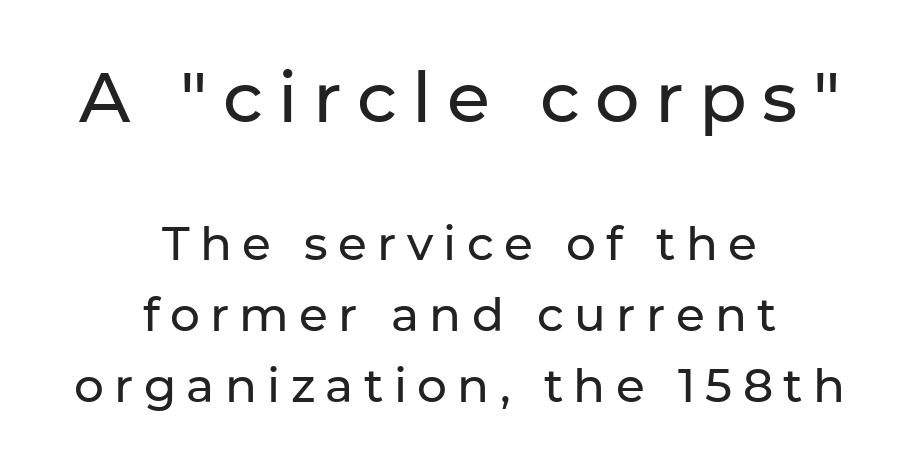
Q: Is the text italic (slanted)? A: No, it is upright.
Q: Is the typeface a serif or a sans-serif typeface? A: Sans-serif.
Q: Is the text underlined? A: No.
Q: How is the paragraph aligned? A: Centered.
Q: Is the spacing between letters normal or unusually wide? A: Unusually wide.
Q: Is the spacing between lines tight, normal or loose? A: Normal.
Q: Which block of text is set in a larger size, the first (top) or the second (bottom)? A: The first (top) one.
Q: Width (condensed, normal, or wide)? A: Normal.
Q: Stroke contrast? A: Low.
Q: x-height? A: Medium.
Q: Monospaced? A: No.
